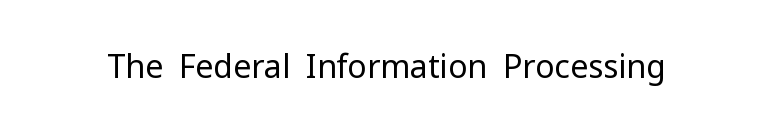
Q: Is the text bold? A: No.
Q: Is the text italic (slanted)? A: No, it is upright.
Q: Is the typeface a serif or a sans-serif typeface? A: Sans-serif.
Q: Is the text underlined? A: No.
Q: Is the spacing between letters normal or unusually wide? A: Normal.
Q: Width (condensed, normal, or wide)? A: Normal.
Q: Stroke contrast? A: Low.
Q: x-height? A: Medium.
Q: Monospaced? A: No.
